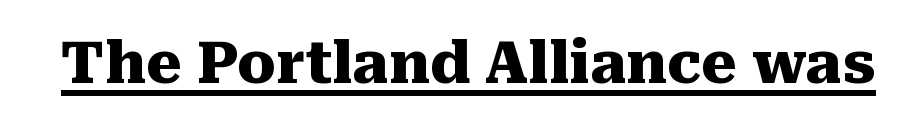
Q: Is the text bold? A: Yes.
Q: Is the text italic (slanted)? A: No, it is upright.
Q: Is the typeface a serif or a sans-serif typeface? A: Serif.
Q: Is the text underlined? A: Yes.
Q: Is the spacing between letters normal or unusually wide? A: Normal.
Q: Width (condensed, normal, or wide)? A: Normal.
Q: Stroke contrast? A: Medium.
Q: x-height? A: Medium.
Q: Monospaced? A: No.
